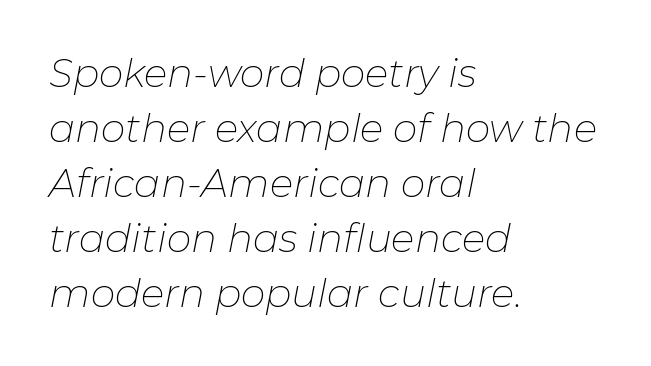
The image shows 39 px thin type, italic (leaning right); set left-aligned, normal line spacing (1.41x), normal letter spacing, not underlined; low stroke contrast and a medium x-height.
